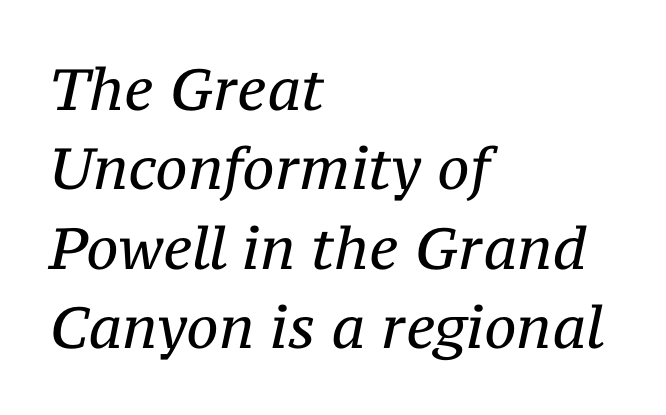
Successive baselines arrive at the customary interval. Nothing heavy about these letters — not bold at all. What stands out about the letter spacing? Nothing — it is the standard amount. Has an underline been added? It has not. The passage shown leans; its letterforms are oblique. Unlike a clean sans, this face finishes its strokes with serifs.
